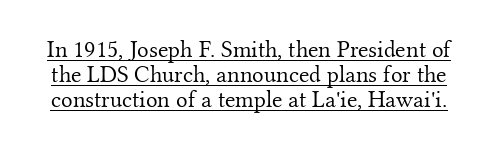
{"italic": "no", "bold": "no", "underline": "yes", "line_spacing": "tight", "line_spacing_ratio": 1.05, "letter_spacing": "normal", "letter_spacing_em": 0.0, "glyph_px": 24}
